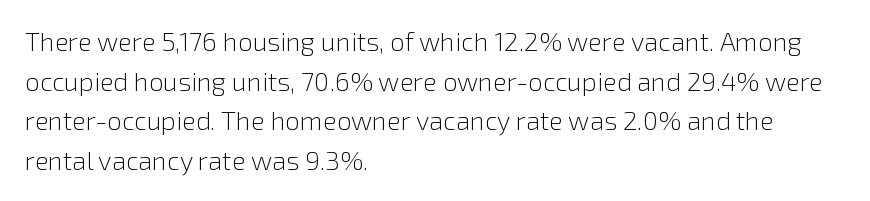
The block of text has a typical density, with ordinary space between rows. The line texture is even and compact thanks to regular tracking. Nothing heavy about these letters — not bold at all. Which margin do the lines hug? The left one — the right edge is uneven.
